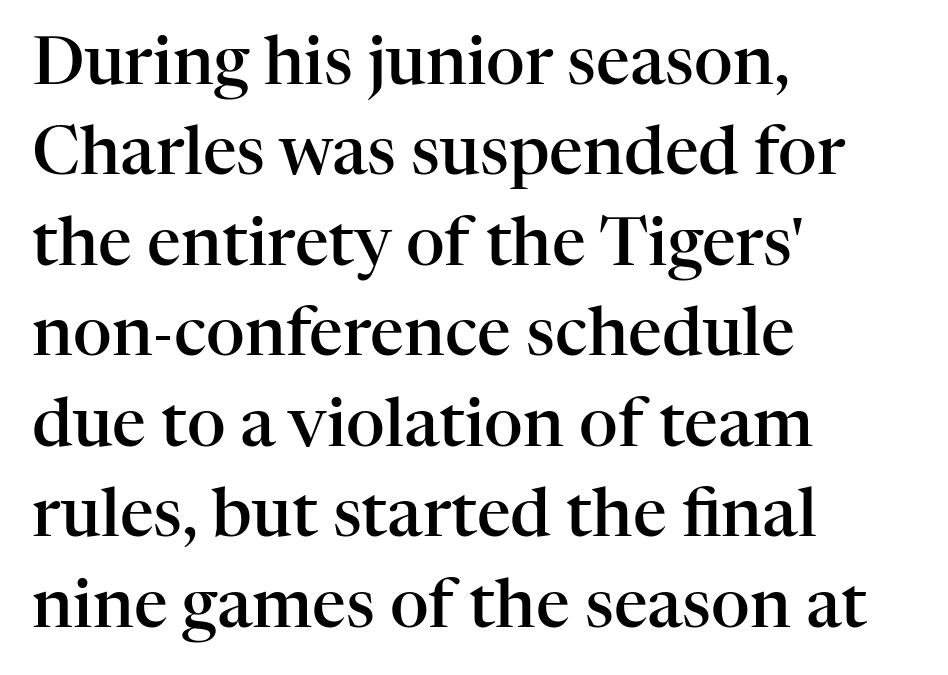
{"serif": "yes", "italic": "no", "bold": "semi", "weight": "semibold", "width": "normal", "stroke_contrast": "high", "x_height": "medium", "monospaced": "no", "underline": "no", "align": "left", "line_spacing": "normal", "line_spacing_ratio": 1.35, "letter_spacing": "normal", "letter_spacing_em": 0.0, "glyph_px": 67}
